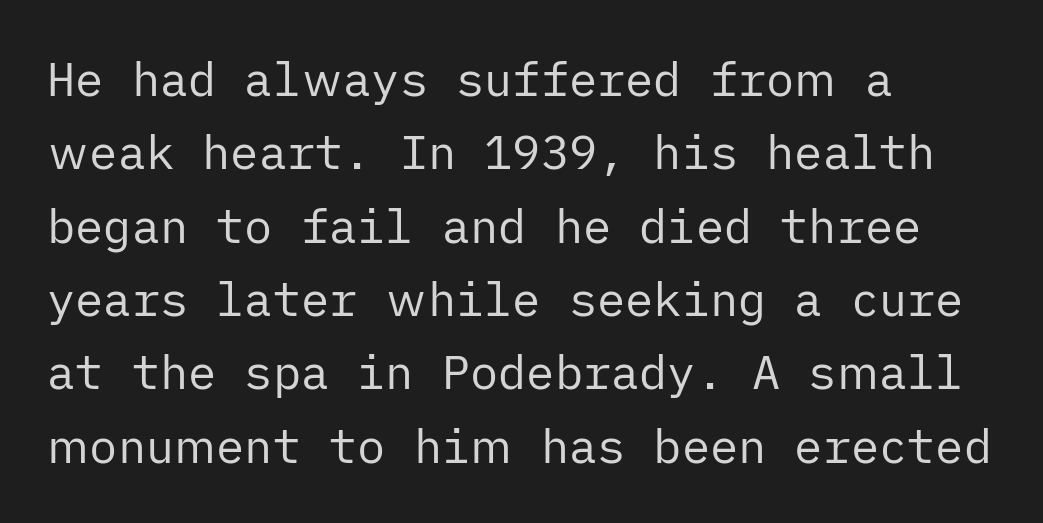
Does the lettering tilt? It doesn't — this is upright. The baseline area is clear. Is the letter spacing exaggerated? No — it looks like the ordinary default. In CSS terms this would be text-align: left.
